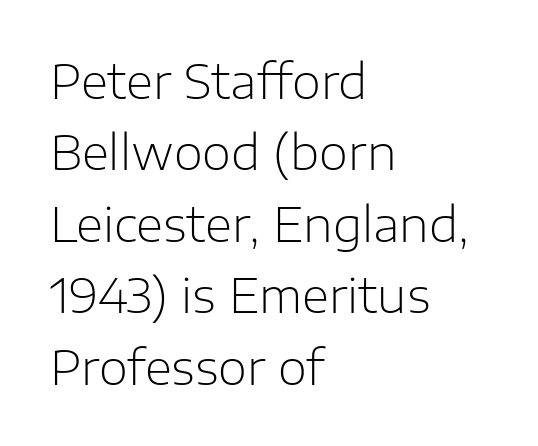
Line spacing here is normal. Spacing between characters is what you'd get straight out of the box. The passage shown is typeset with a sans-serif family. The strokes are not fattened; the text isn't bold.
